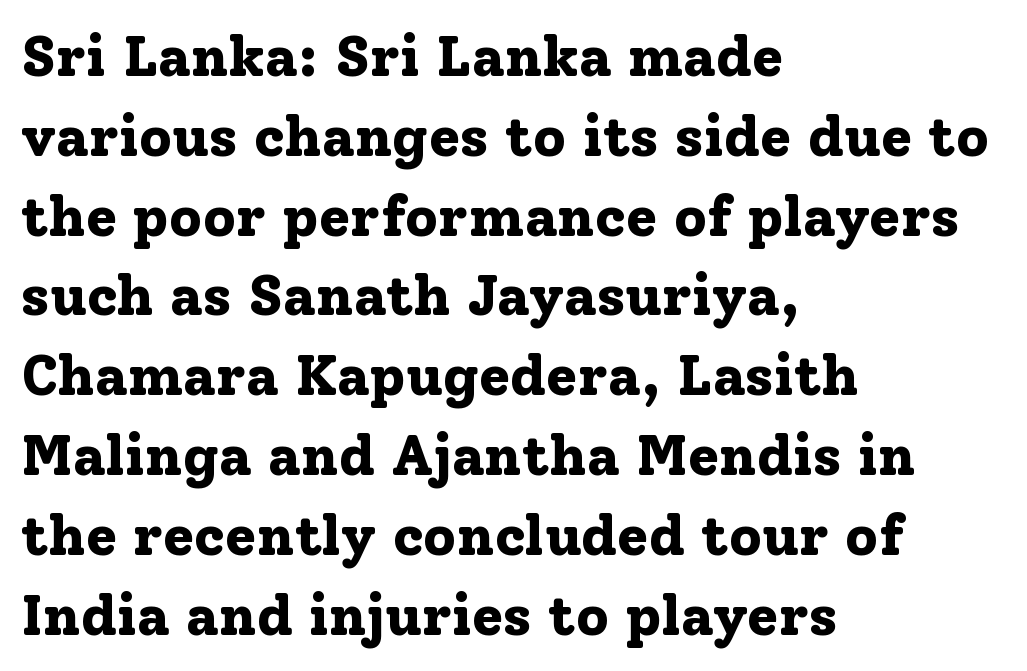
{"serif": "yes", "italic": "no", "bold": "yes", "weight": "bold", "width": "normal", "stroke_contrast": "low", "x_height": "medium", "monospaced": "no", "underline": "no", "align": "left", "line_spacing": "normal", "line_spacing_ratio": 1.4, "letter_spacing": "normal", "letter_spacing_em": 0.0, "glyph_px": 57}
